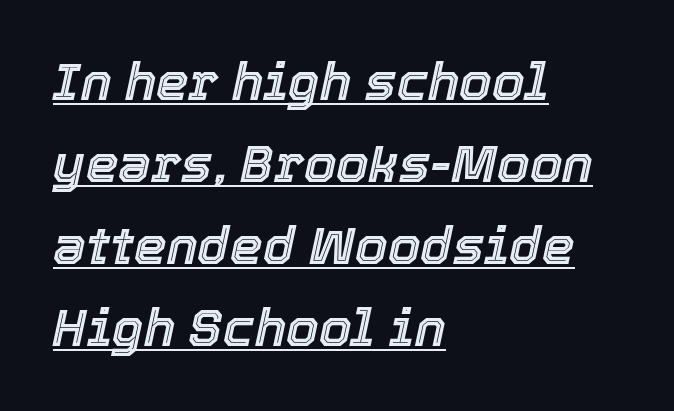
The image shows 52 px text type, italic (leaning right); set left-aligned, normal line spacing (1.58x), normal letter spacing, underlined; a medium x-height.
